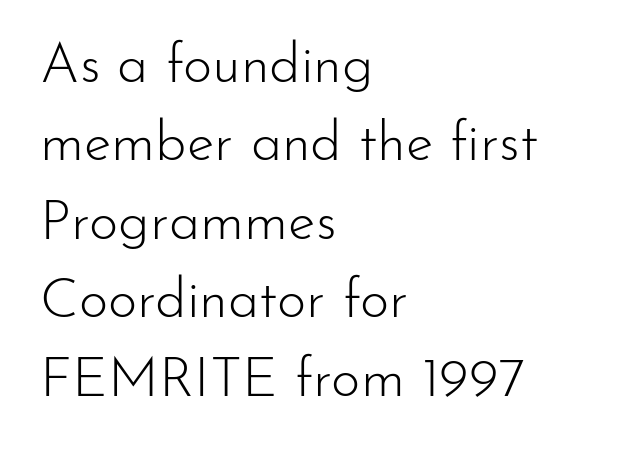
No word sits above an underline. In terms of posture, this sample is upright. Layout note: lines flush left. Nothing heavy about these letters — not bold at all. You could not count columns in this text — the font is proportionally spaced. Tracking here is standard; glyphs follow each other at the usual distance.
